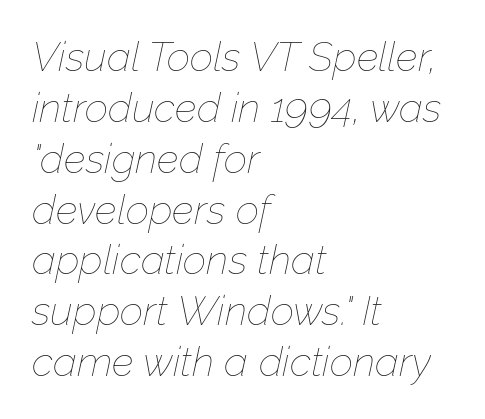
The image shows 41 px thin type, italic (leaning right); set left-aligned, line spacing 1.24x, normal letter spacing, not underlined; low stroke contrast and a medium x-height.
